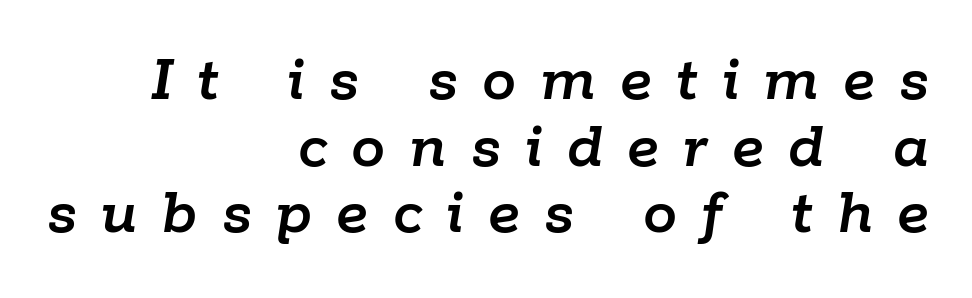
Which margin do the lines hug? The right one — the left edge is uneven. The text carries the slant typical of an italic or oblique font. The area under the type is left untouched. The passage shown is typed in a proportional face where columns would drift. Does extra space separate the letters? Yes, quite a lot of it. The rendering uses a small line-height, squeezing the rows.
